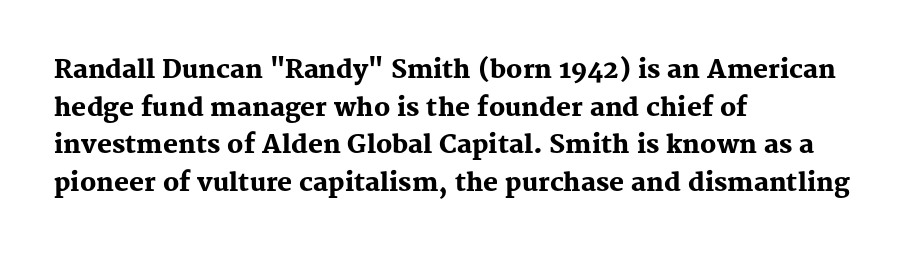
Students, note that the glyphs here touch the page at normal intervals. The vertical gap from one line to the next is medium. The lettering stays uniformly vertical, giving the passage a roman look. The lines are quadded left. Heft: maximum for text — a bold. Type without underlining.
